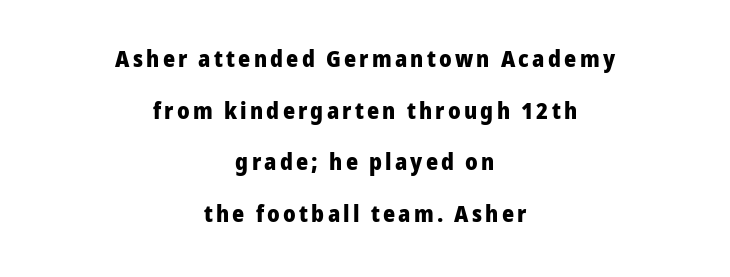
Visually the block forms a symmetrical silhouette, jagged on both flanks. It's the straight-up-and-down kind of type. Beneath every word, the page is bare. Notice how thick the strokes are: this is what a full bold looks like. How would I describe the line gaps? Wide and relaxed.
